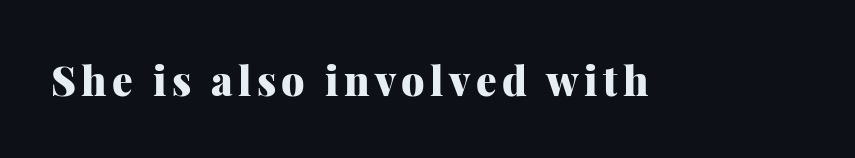
Spacing verdict: proportional, widths tailored to each character. The letters carry serifs — small finishing strokes at the ends of their stems. The area under the type is left untouched. The sample has been set heavy, in full bold. A roman cut, with each character standing at attention.
